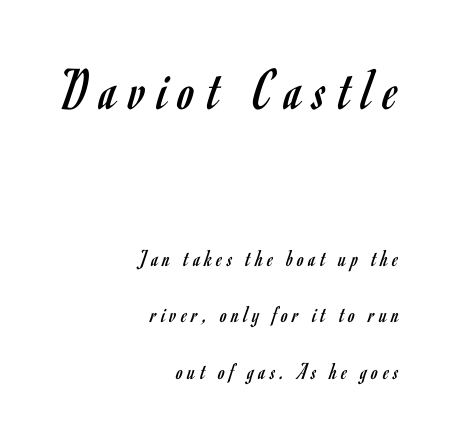
Q: Is the text bold? A: No.
Q: Is the text italic (slanted)? A: Yes.
Q: Is the typeface a serif or a sans-serif typeface? A: Sans-serif.
Q: Is the text underlined? A: No.
Q: How is the paragraph aligned? A: Right-aligned.
Q: Is the spacing between letters normal or unusually wide? A: Unusually wide.
Q: Is the spacing between lines tight, normal or loose? A: Loose.
Q: Which block of text is set in a larger size, the first (top) or the second (bottom)? A: The first (top) one.
Q: Width (condensed, normal, or wide)? A: Condensed.
Q: Stroke contrast? A: Low.
Q: x-height? A: Small.
Q: Monospaced? A: No.
